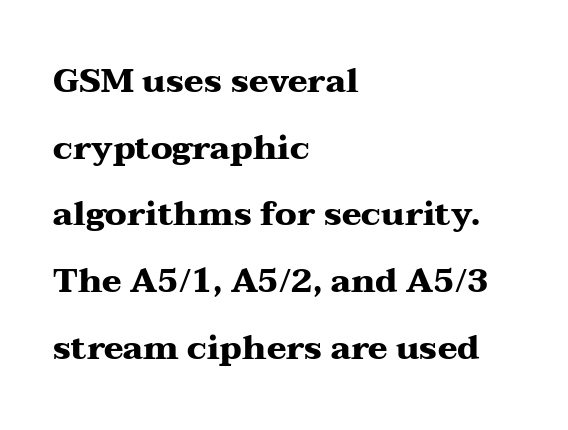
{"serif": "yes", "italic": "no", "bold": "yes", "weight": "heavy", "width": "wide", "stroke_contrast": "medium", "x_height": "medium", "monospaced": "no", "underline": "no", "align": "left", "line_spacing": "loose", "line_spacing_ratio": 2.02, "letter_spacing": "normal", "letter_spacing_em": 0.0, "glyph_px": 33}
